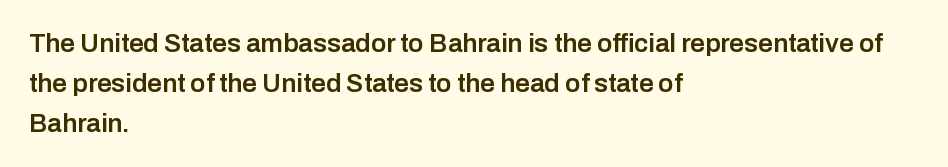
{"italic": "no", "bold": "semi", "underline": "no", "align": "left", "line_spacing": "normal", "line_spacing_ratio": 1.53, "letter_spacing": "normal", "letter_spacing_em": 0.0, "glyph_px": 26}
